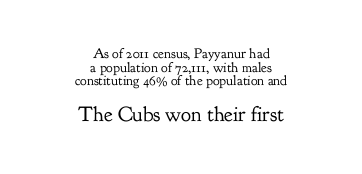
Q: Is the text bold? A: No.
Q: Is the text italic (slanted)? A: No, it is upright.
Q: Is the text underlined? A: No.
Q: How is the paragraph aligned? A: Centered.
Q: Is the spacing between letters normal or unusually wide? A: Normal.
Q: Is the spacing between lines tight, normal or loose? A: Tight.
Q: Which block of text is set in a larger size, the first (top) or the second (bottom)? A: The second (bottom) one.
